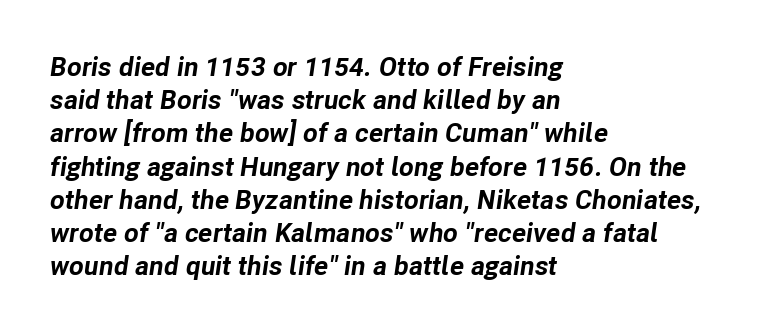
{"italic": "yes", "lean": "right", "slant_degrees": 8, "bold": "yes", "underline": "no", "align": "left", "line_spacing_ratio": 1.23, "letter_spacing": "normal", "letter_spacing_em": 0.0, "glyph_px": 27}
